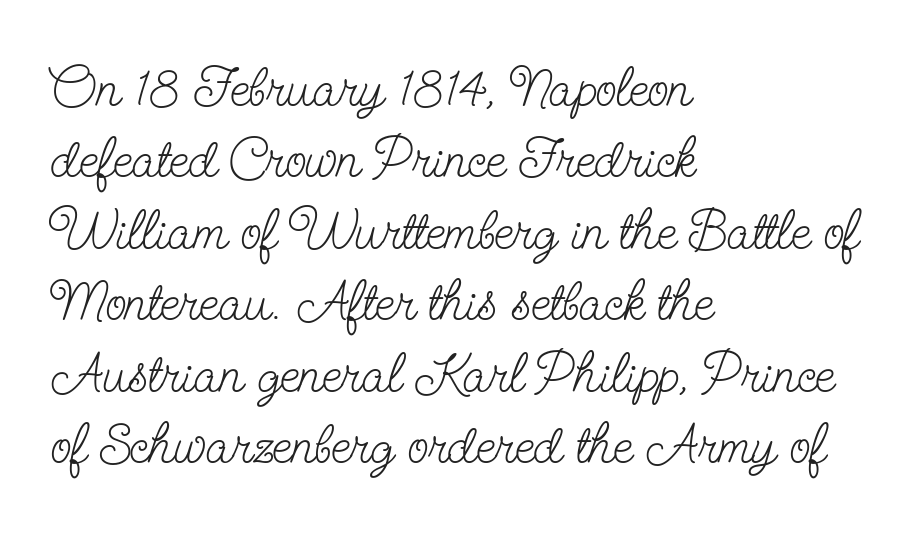
Glyph-to-glyph distance matches everyday printed text. The passage shown is not bold in any degree. Note the varied advance widths — an 'i' is clearly narrower than an 'm'. Regarding serifs, this sample has them. The specimen omits any rule beneath the text block's lines.
